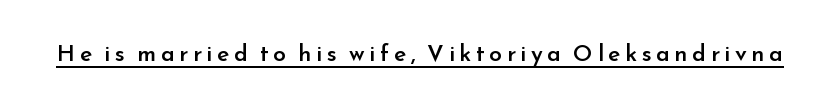
{"italic": "no", "bold": "semi", "underline": "yes", "letter_spacing": "wide", "letter_spacing_em": 0.2, "glyph_px": 23}
